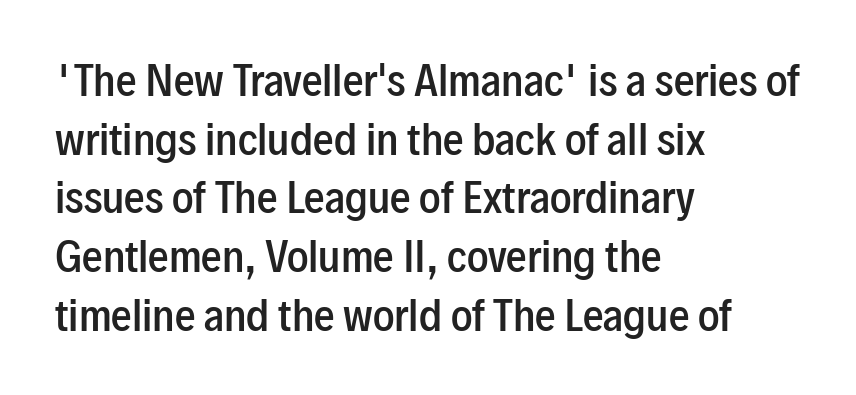
Q: Is the text bold? A: Semi-bold.
Q: Is the text italic (slanted)? A: No, it is upright.
Q: Is the typeface a serif or a sans-serif typeface? A: Sans-serif.
Q: Is the text underlined? A: No.
Q: How is the paragraph aligned? A: Left-aligned.
Q: Is the spacing between letters normal or unusually wide? A: Normal.
Q: Is the spacing between lines tight, normal or loose? A: Normal.
Q: Width (condensed, normal, or wide)? A: Condensed.
Q: Stroke contrast? A: Low.
Q: x-height? A: Medium.
Q: Monospaced? A: No.
